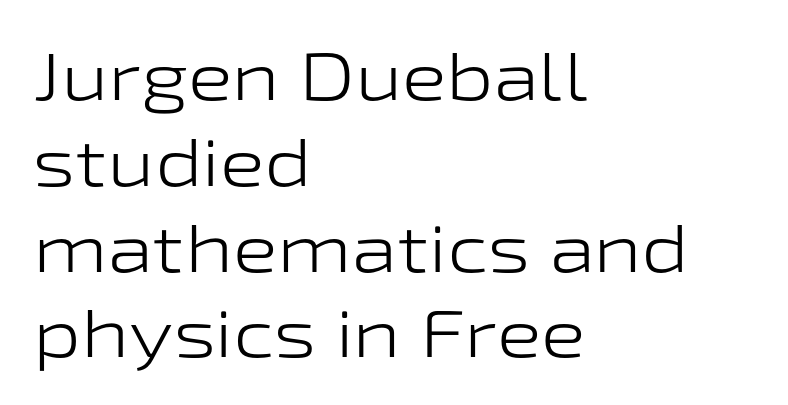
Q: Is the text bold? A: No.
Q: Is the text italic (slanted)? A: No, it is upright.
Q: Is the typeface a serif or a sans-serif typeface? A: Sans-serif.
Q: Is the text underlined? A: No.
Q: How is the paragraph aligned? A: Left-aligned.
Q: Is the spacing between letters normal or unusually wide? A: Normal.
Q: Is the spacing between lines tight, normal or loose? A: Normal.
Q: Width (condensed, normal, or wide)? A: Wide.
Q: Stroke contrast? A: Low.
Q: x-height? A: Medium.
Q: Monospaced? A: No.
